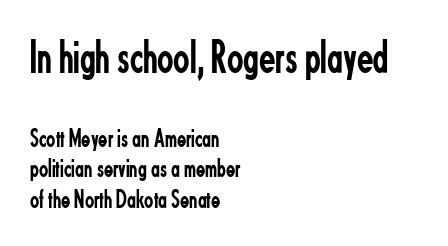
The face used here is a sans, in the tradition of grotesques and geometrics. Honestly, the rows look squashed on top of each other. Descender tails drop into unmarked territory. Standard letterfit; no display-style spreading of the glyphs. Posture: vertical. These lines are rendered in a variable-pitch font.
